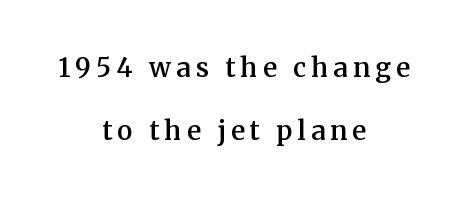
Designer's note — italics off, roman on. The rendering inserts visible extra space after every character. A fair bit of extra ink — the face is semibold, not bold. Plain, unruled lines of type. Teacher's note: observe the equal gaps on both sides — that is centered alignment. How would I describe the line gaps? Wide and relaxed.
